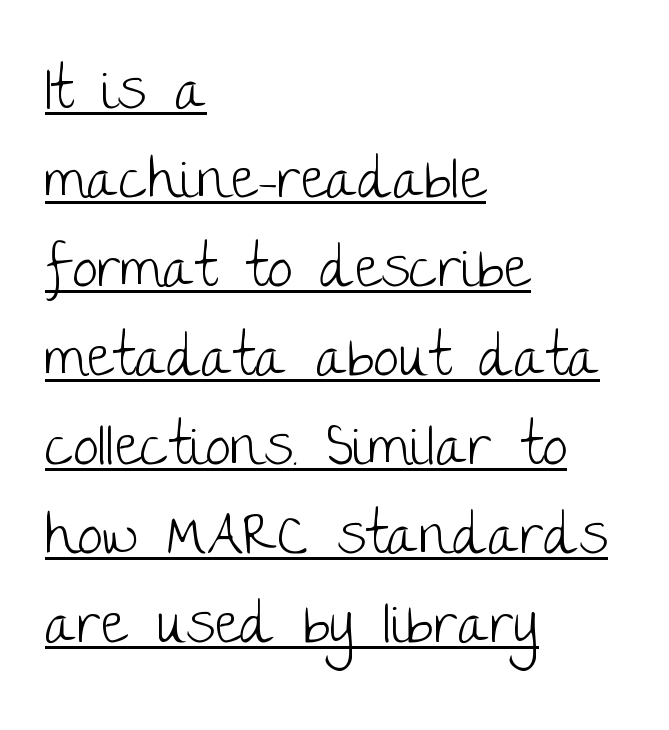
The image shows 57 px light sans-serif type, upright; set left-aligned, normal line spacing (1.56x), normal letter spacing, underlined; low stroke contrast and a large x-height.
